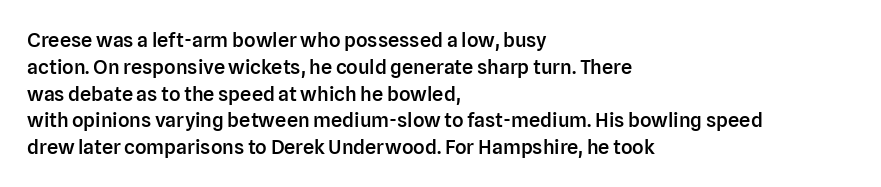
Q: Is the text bold? A: Semi-bold.
Q: Is the text italic (slanted)? A: No, it is upright.
Q: Is the text underlined? A: No.
Q: How is the paragraph aligned? A: Left-aligned.
Q: Is the spacing between letters normal or unusually wide? A: Normal.
Q: Is the spacing between lines tight, normal or loose? A: Normal.
